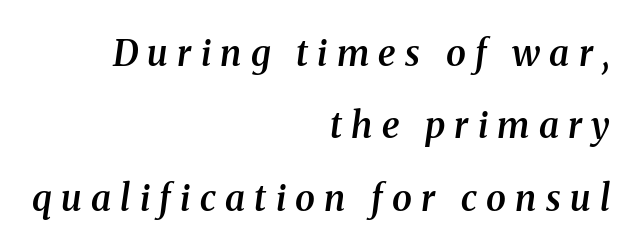
Q: Is the text bold? A: Semi-bold.
Q: Is the text italic (slanted)? A: Yes, it leans right by about 8 degrees.
Q: Is the typeface a serif or a sans-serif typeface? A: Serif.
Q: Is the text underlined? A: No.
Q: How is the paragraph aligned? A: Right-aligned.
Q: Is the spacing between letters normal or unusually wide? A: Unusually wide.
Q: Is the spacing between lines tight, normal or loose? A: Loose.
Q: Width (condensed, normal, or wide)? A: Normal.
Q: Stroke contrast? A: Medium.
Q: x-height? A: Medium.
Q: Monospaced? A: No.
